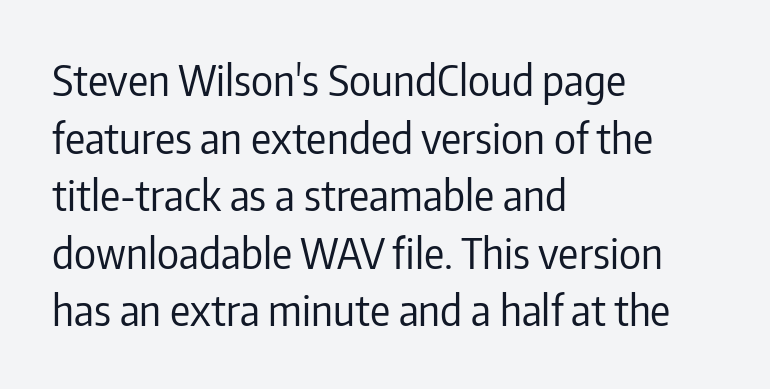
Weight class: somewhere from thin through regular. Proportional: the letters do not fall into vertical columns. Does the lettering tilt? It doesn't — this is upright. Students, observe: this is what conventionally led text looks like. Alignment: flush left.
